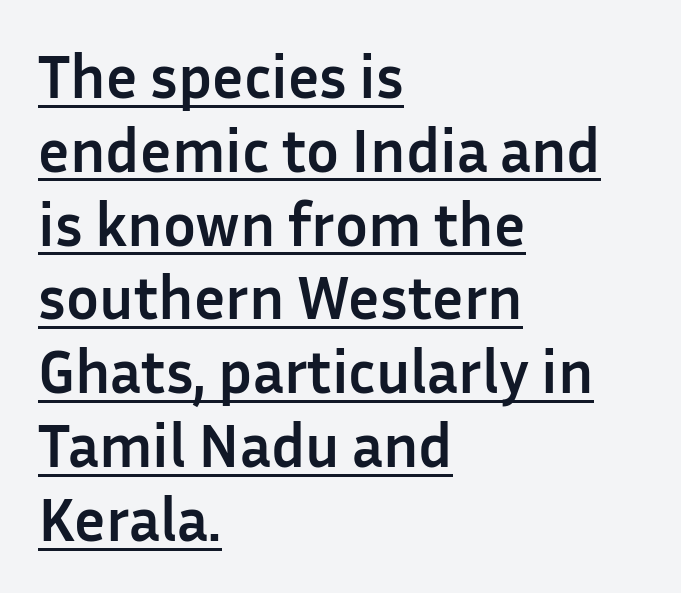
{"serif": "no", "italic": "no", "bold": "yes", "weight": "semibold", "width": "normal", "stroke_contrast": "low", "x_height": "medium", "monospaced": "no", "underline": "yes", "align": "left", "line_spacing_ratio": 1.21, "letter_spacing": "normal", "letter_spacing_em": 0.0, "glyph_px": 61}
